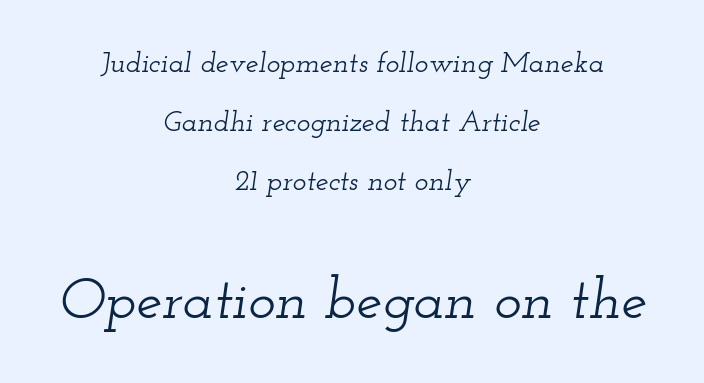
The image shows 58 px wide serif type, italic (leaning right); set centered, loose line spacing (2.04x), normal letter spacing, not underlined; the second (bottom) block is 2.0x larger; low stroke contrast and a small x-height.
